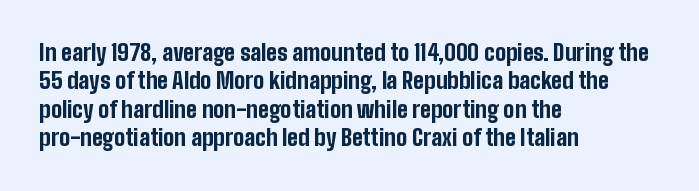
Q: Is the text bold? A: Yes.
Q: Is the text italic (slanted)? A: No, it is upright.
Q: Is the text underlined? A: No.
Q: How is the paragraph aligned? A: Left-aligned.
Q: Is the spacing between letters normal or unusually wide? A: Normal.
Q: Is the spacing between lines tight, normal or loose? A: Normal.
